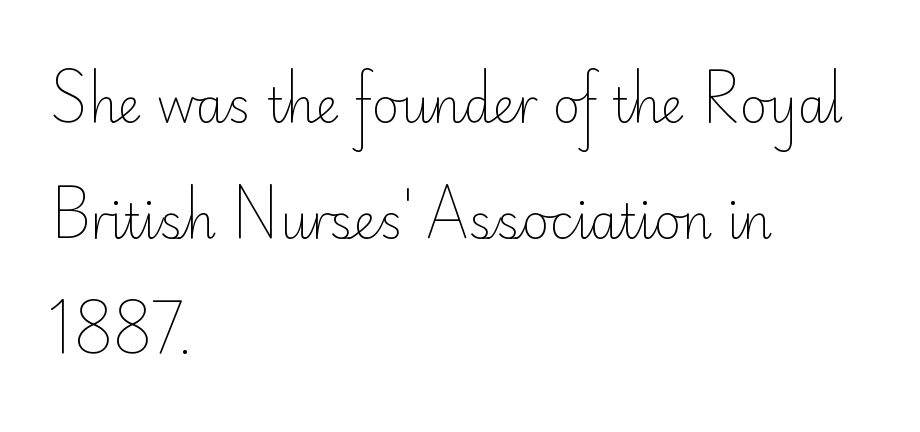
{"serif": "no", "italic": "no", "bold": "no", "weight": "light", "width": "normal", "stroke_contrast": "low", "x_height": "small", "monospaced": "no", "underline": "no", "align": "left", "line_spacing": "loose", "line_spacing_ratio": 2.46, "letter_spacing": "normal", "letter_spacing_em": 0.0, "glyph_px": 47}
